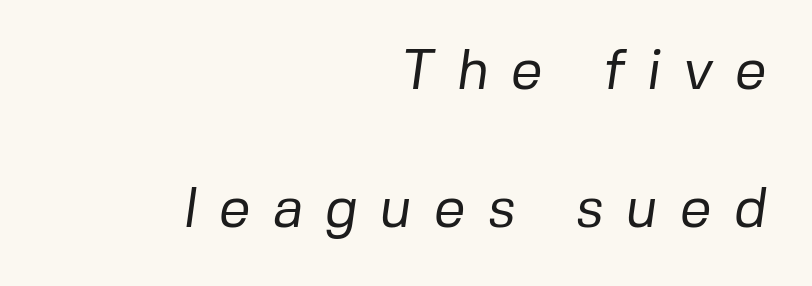
Clear beneath every line of the passage. Does the type have serifs? No, each stem ends abruptly. The passage is arranged like a letterhead date or caption credit — flush right. The rendering inserts visible extra space after every character. Proportional: the letters do not fall into vertical columns. Line spacing here is loose.
